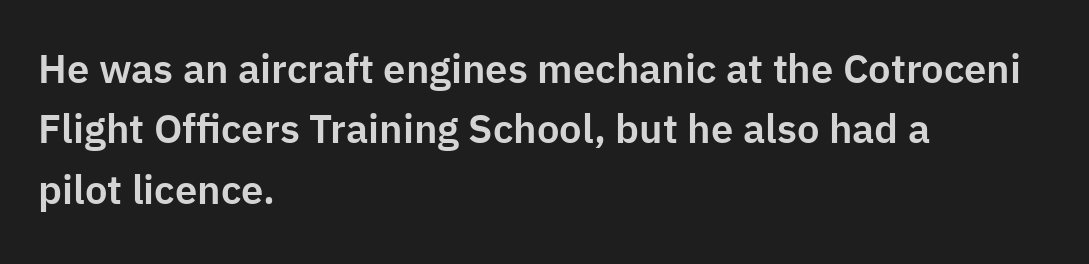
Q: Is the text italic (slanted)? A: No, it is upright.
Q: Is the typeface a serif or a sans-serif typeface? A: Sans-serif.
Q: Is the text underlined? A: No.
Q: How is the paragraph aligned? A: Left-aligned.
Q: Is the spacing between letters normal or unusually wide? A: Normal.
Q: Is the spacing between lines tight, normal or loose? A: Normal.
Q: Width (condensed, normal, or wide)? A: Normal.
Q: Stroke contrast? A: Low.
Q: x-height? A: Medium.
Q: Monospaced? A: No.
